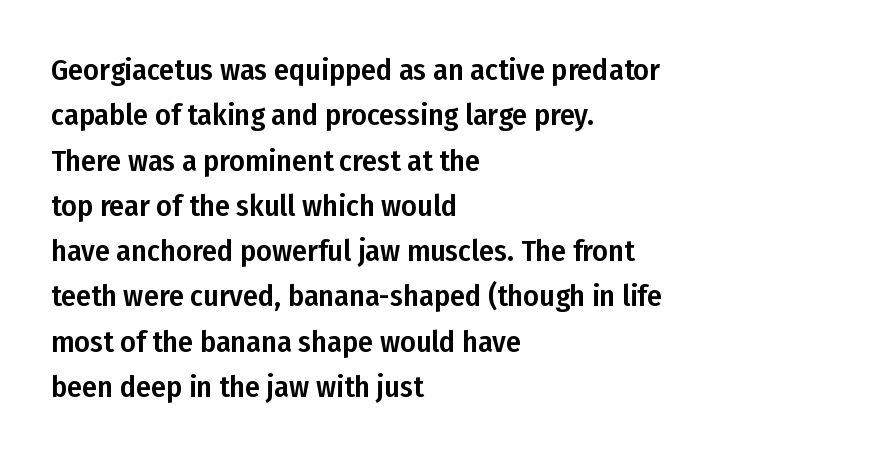
{"serif": "no", "italic": "no", "width": "condensed", "stroke_contrast": "low", "x_height": "medium", "monospaced": "no", "underline": "no", "align": "left", "line_spacing": "normal", "line_spacing_ratio": 1.51, "letter_spacing": "normal", "letter_spacing_em": 0.0, "glyph_px": 30}
